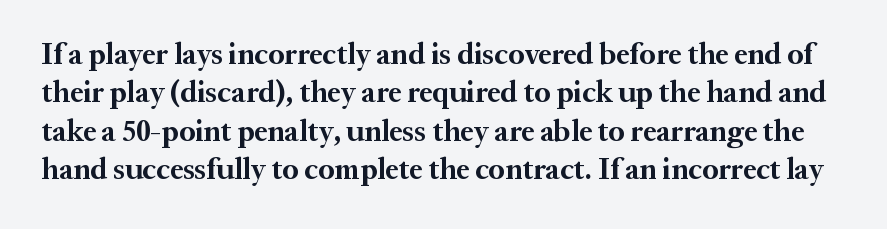
Serifs: yes, visible at the terminals of the letterforms. The designer left line spacing at the default. Lines of text with bare space underneath. Characters follow at the spacing the type designer built in. Here the designer chose a conventional face with non-uniform glyph widths. Typographic density is high because the face is bold.
